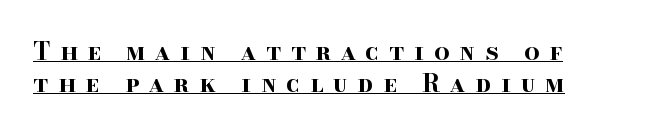
The image shows 24 px bold type, upright; set left-aligned, normal line spacing (1.35x), unusually wide letter spacing (+0.41 em), underlined.
